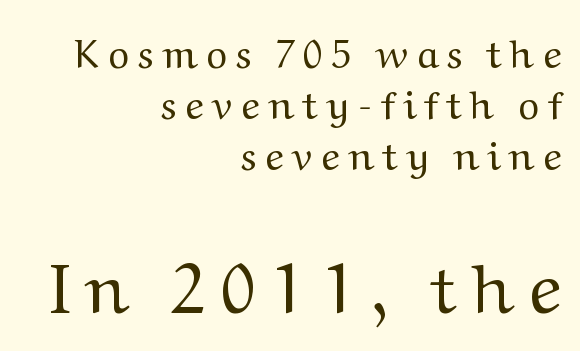
The passage shown is not underscored anywhere. You could not count columns in this text — the font is proportionally spaced. Every stem runs plumb, perpendicular to the baseline. Notice how descenders clear the ascenders below comfortably — that's standard leading. Stroke terminals: seriffed. These two chunks differ in scale, with the bottom chunk taking the larger measure.
